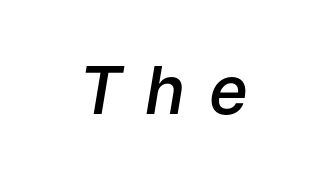
Q: Is the text bold? A: Semi-bold.
Q: Is the text italic (slanted)? A: Yes, it leans right by about 9 degrees.
Q: Is the text underlined? A: No.
Q: How is the paragraph aligned? A: Centered.
Q: Is the spacing between letters normal or unusually wide? A: Unusually wide.
Q: Width (condensed, normal, or wide)? A: Normal.
Q: Stroke contrast? A: Low.
Q: x-height? A: Medium.
Q: Monospaced? A: No.
